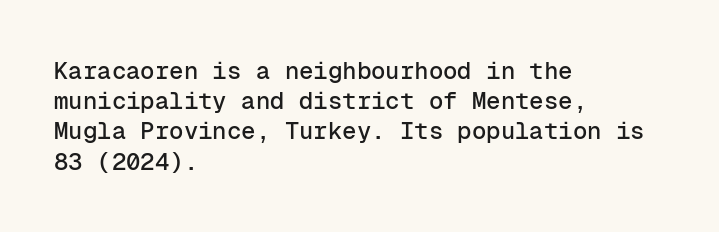
The image shows 24 px text type, upright; set left-aligned, normal line spacing (1.26x), normal letter spacing, not underlined.
